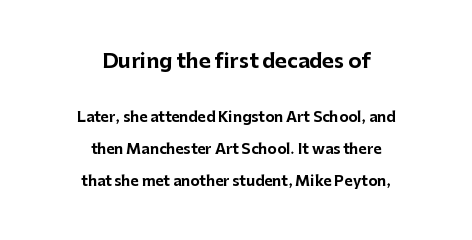
Q: Is the text bold? A: Yes.
Q: Is the text italic (slanted)? A: No, it is upright.
Q: Is the text underlined? A: No.
Q: How is the paragraph aligned? A: Centered.
Q: Is the spacing between letters normal or unusually wide? A: Normal.
Q: Is the spacing between lines tight, normal or loose? A: Loose.
Q: Which block of text is set in a larger size, the first (top) or the second (bottom)? A: The first (top) one.
